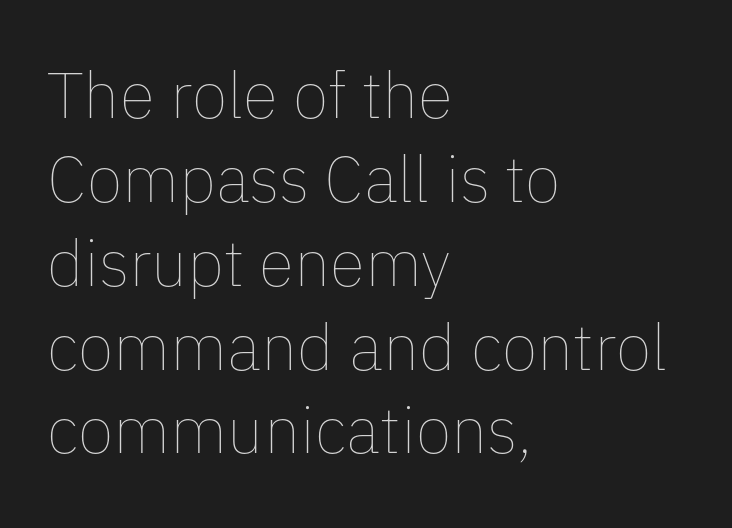
Q: Is the text bold? A: No.
Q: Is the text italic (slanted)? A: No, it is upright.
Q: Is the text underlined? A: No.
Q: How is the paragraph aligned? A: Left-aligned.
Q: Is the spacing between letters normal or unusually wide? A: Normal.
Q: Is the spacing between lines tight, normal or loose? A: Normal.
Q: Width (condensed, normal, or wide)? A: Normal.
Q: Stroke contrast? A: Low.
Q: x-height? A: Medium.
Q: Monospaced? A: No.
